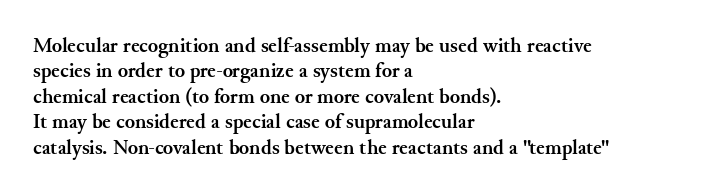
The gaps between neighbouring characters are ordinary and unremarkable. Heavy, bold letterforms. Posture: straight, roman, zero tilt. Caption: multi-line text, flush left, ragged right. Clear beneath every line of the passage.
